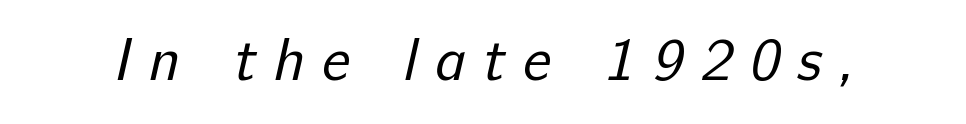
No word sits above an underline. In terms of letterspacing, this is a distinctly airy, spread setting. The type family on display is of the sans-serif kind. Think of a printed novel: that variable character pitch is what you see here. Caption: face not bold, strokes unweighted.
